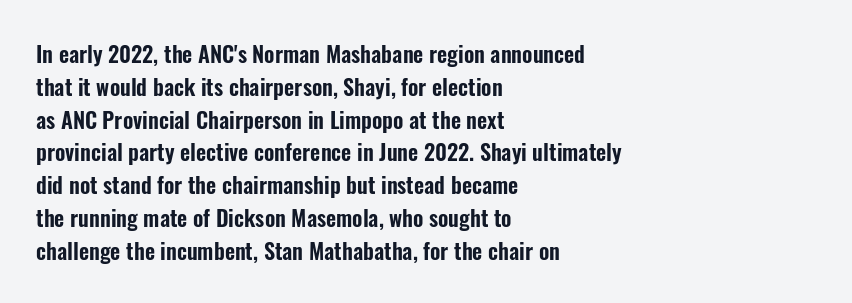
{"italic": "no", "underline": "no", "align": "left", "line_spacing": "normal", "line_spacing_ratio": 1.49, "letter_spacing": "normal", "letter_spacing_em": 0.0, "glyph_px": 22}
